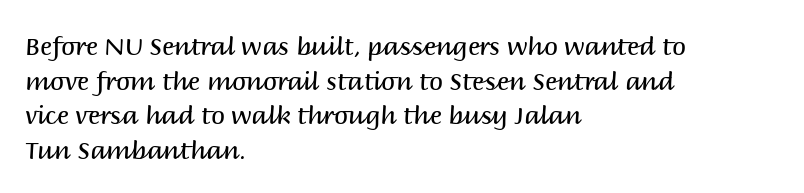
The typesetter chose a ragged-right arrangement here. What's the leading like? Ordinary, nothing unusual. Nothing unusual about the tracking: characters are spaced as the font intends. Is the stroke heavy? The answer is a plain regular-or-lighter.
